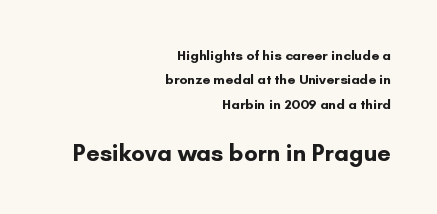
Descenders hang freely into open space. The following chunk of copy outweighs the initial chunk in type size. Students, note that the glyphs here touch the page at normal intervals. Heavy-handed strokes throughout: this text is bold.
